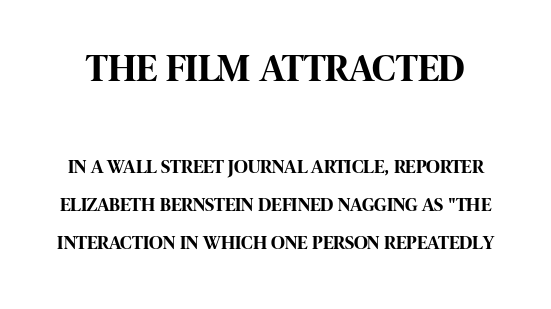
{"serif": "no", "italic": "no", "bold": "yes", "weight": "bold", "width": "condensed", "stroke_contrast": "high", "x_height": "large", "monospaced": "no", "underline": "no", "line_spacing": "loose", "line_spacing_ratio": 2.0, "letter_spacing": "normal", "letter_spacing_em": 0.0, "larger_block": "first", "size_ratio": 2.0, "glyph_px": 38}
